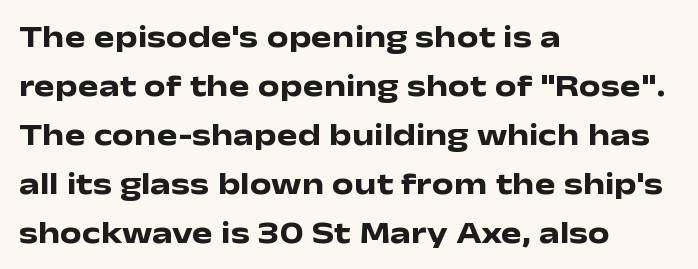
Q: Is the text bold? A: Yes.
Q: Is the text italic (slanted)? A: No, it is upright.
Q: Is the typeface a serif or a sans-serif typeface? A: Sans-serif.
Q: Is the text underlined? A: No.
Q: How is the paragraph aligned? A: Left-aligned.
Q: Is the spacing between letters normal or unusually wide? A: Normal.
Q: Is the spacing between lines tight, normal or loose? A: Normal.
Q: Width (condensed, normal, or wide)? A: Wide.
Q: Stroke contrast? A: Low.
Q: x-height? A: Medium.
Q: Monospaced? A: No.
